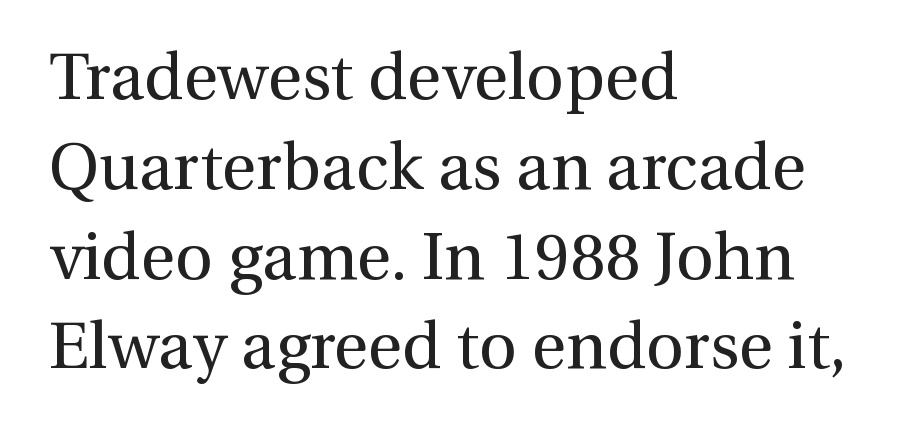
Q: Is the text bold? A: No.
Q: Is the text italic (slanted)? A: No, it is upright.
Q: Is the typeface a serif or a sans-serif typeface? A: Serif.
Q: Is the text underlined? A: No.
Q: How is the paragraph aligned? A: Left-aligned.
Q: Is the spacing between letters normal or unusually wide? A: Normal.
Q: Is the spacing between lines tight, normal or loose? A: Normal.
Q: Width (condensed, normal, or wide)? A: Normal.
Q: Stroke contrast? A: Medium.
Q: x-height? A: Medium.
Q: Monospaced? A: No.
